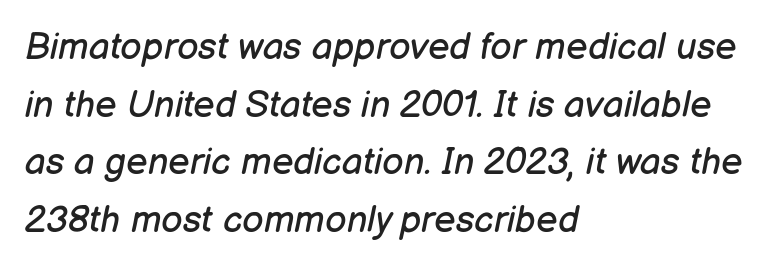
Q: Is the text bold? A: No.
Q: Is the text italic (slanted)? A: Yes, it leans right by about 12 degrees.
Q: Is the text underlined? A: No.
Q: How is the paragraph aligned? A: Left-aligned.
Q: Is the spacing between letters normal or unusually wide? A: Normal.
Q: Is the spacing between lines tight, normal or loose? A: Normal.
Q: Width (condensed, normal, or wide)? A: Normal.
Q: Stroke contrast? A: Low.
Q: x-height? A: Medium.
Q: Monospaced? A: No.
